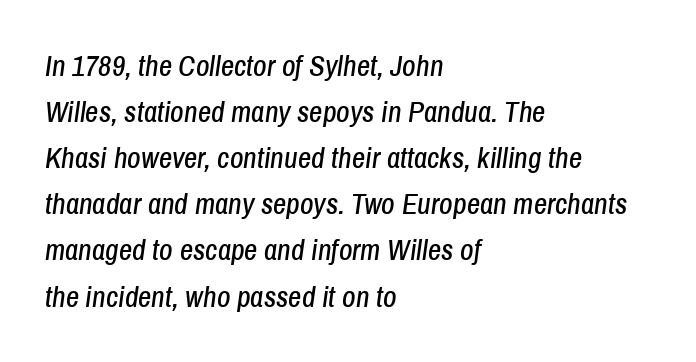
Q: Is the text italic (slanted)? A: Yes, it leans right by about 8 degrees.
Q: Is the text underlined? A: No.
Q: How is the paragraph aligned? A: Left-aligned.
Q: Is the spacing between letters normal or unusually wide? A: Normal.
Q: Is the spacing between lines tight, normal or loose? A: Normal.
Q: Width (condensed, normal, or wide)? A: Condensed.
Q: Stroke contrast? A: Low.
Q: x-height? A: Medium.
Q: Monospaced? A: No.
